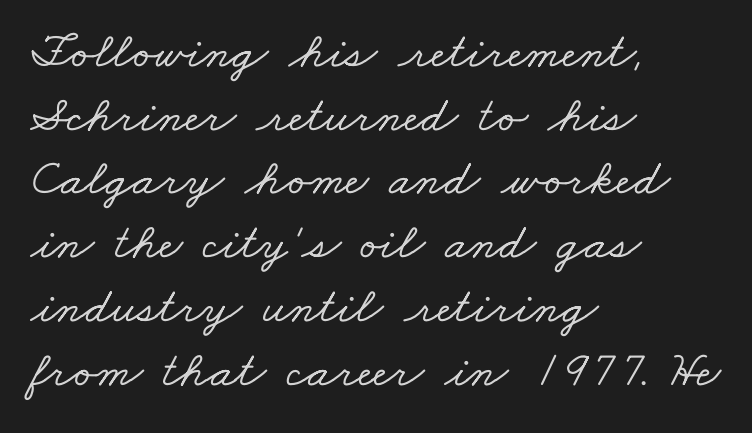
Q: Is the typeface a serif or a sans-serif typeface? A: Serif.
Q: Is the text underlined? A: No.
Q: How is the paragraph aligned? A: Left-aligned.
Q: Is the spacing between letters normal or unusually wide? A: Normal.
Q: Is the spacing between lines tight, normal or loose? A: Normal.
Q: Width (condensed, normal, or wide)? A: Wide.
Q: Stroke contrast? A: Low.
Q: x-height? A: Small.
Q: Monospaced? A: No.
